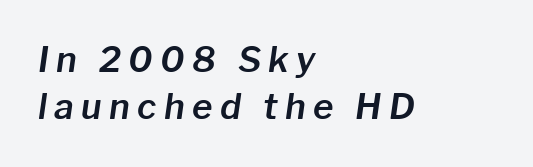
Reading down the column, the eye jumps a familiar distance to each next line. Check the space under the baseline: it is left empty. If you drew a line through each stem, it would be angled. The passage shown is typed in a proportional face where columns would drift. Teacher's note: observe the even left margin — that is flush-left alignment.
